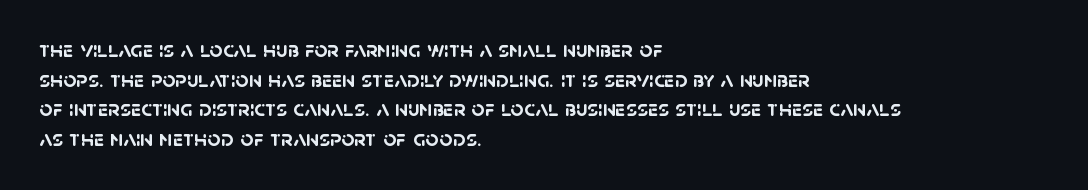
Q: Is the text bold? A: Yes.
Q: Is the text underlined? A: No.
Q: How is the paragraph aligned? A: Left-aligned.
Q: Is the spacing between letters normal or unusually wide? A: Normal.
Q: Is the spacing between lines tight, normal or loose? A: Normal.
